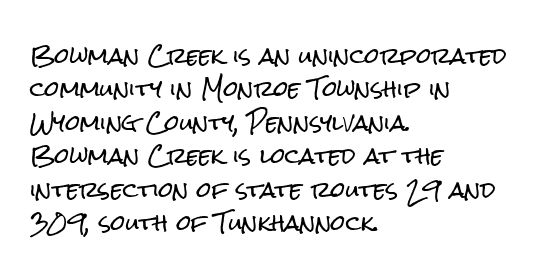
{"italic": "no", "underline": "no", "align": "left", "line_spacing": "normal", "line_spacing_ratio": 1.59, "letter_spacing": "normal", "letter_spacing_em": 0.0, "glyph_px": 21}
